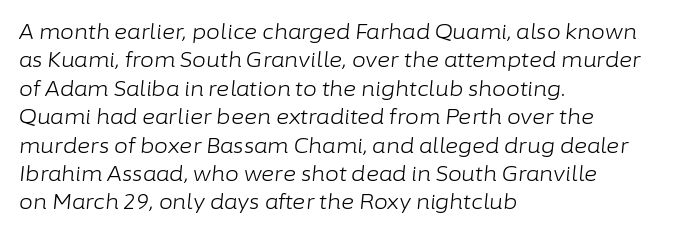
Q: Is the text bold? A: No.
Q: Is the text italic (slanted)? A: Yes, it leans right by about 6 degrees.
Q: Is the text underlined? A: No.
Q: How is the paragraph aligned? A: Left-aligned.
Q: Is the spacing between letters normal or unusually wide? A: Normal.
Q: Is the spacing between lines tight, normal or loose? A: Normal.
